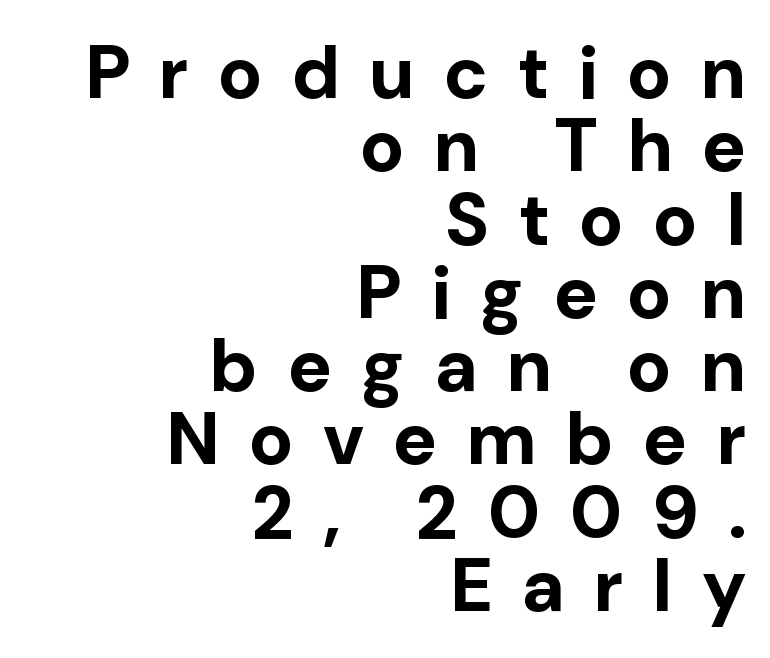
What weight is shown? A full bold with thick strokes. This sample trades vertical openness for compactness between lines. Tall strokes in this sample are plumb rather than angled. What kind of face is this? One without serifs — a sans. Casual observation: everything's shoved over to the right.
